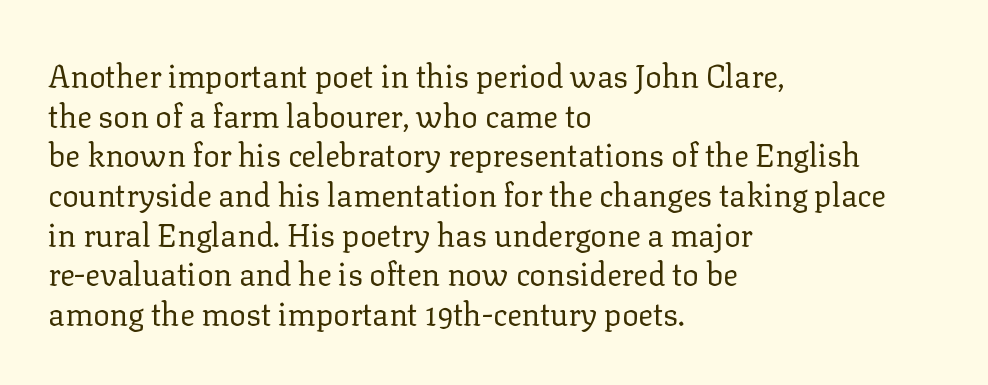
Q: Is the text bold? A: No.
Q: Is the text italic (slanted)? A: No, it is upright.
Q: Is the typeface a serif or a sans-serif typeface? A: Serif.
Q: Is the text underlined? A: No.
Q: How is the paragraph aligned? A: Left-aligned.
Q: Is the spacing between letters normal or unusually wide? A: Normal.
Q: Is the spacing between lines tight, normal or loose? A: Normal.
Q: Width (condensed, normal, or wide)? A: Normal.
Q: Stroke contrast? A: Low.
Q: x-height? A: Medium.
Q: Monospaced? A: No.
